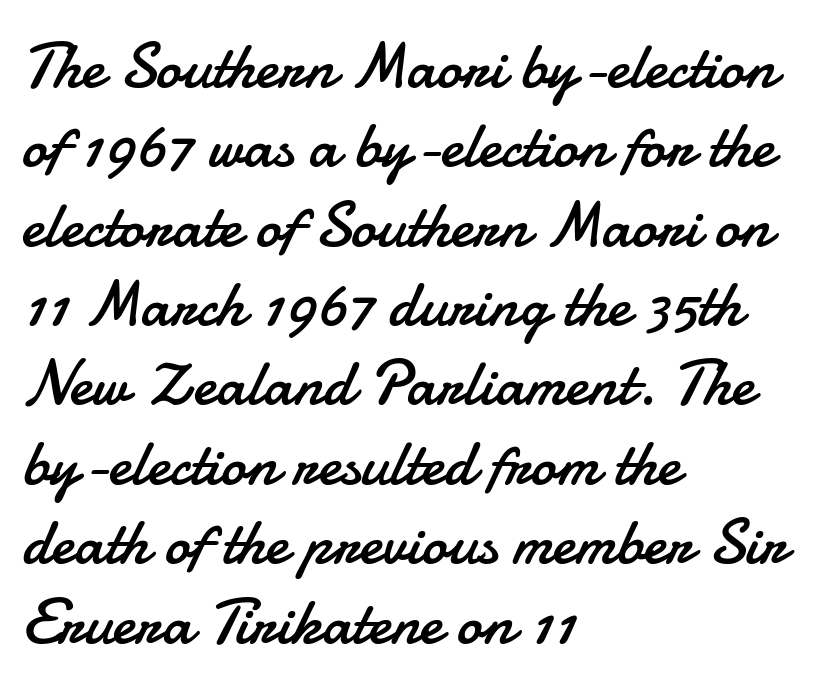
This sample is left-justified, so line endings fall wherever the words run out. Type without underlining. The text was rendered using a sans face with plain stroke endings. How are the letters spaced? Ordinarily, with no added tracking.
